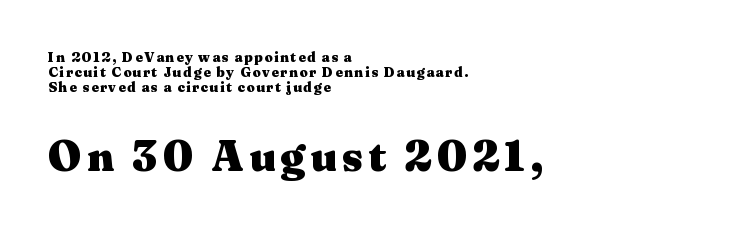
{"serif": "yes", "italic": "no", "bold": "yes", "weight": "heavy", "width": "wide", "stroke_contrast": "medium", "x_height": "medium", "monospaced": "no", "underline": "no", "align": "left", "line_spacing": "tight", "line_spacing_ratio": 1.08, "larger_block": "second", "size_ratio": 3.07, "glyph_px": 43}
